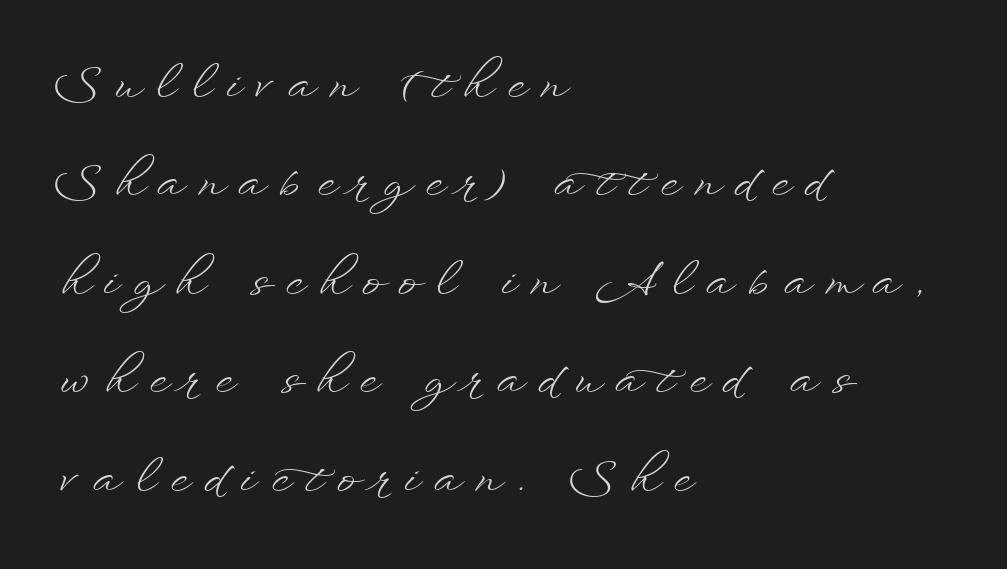
The gaps between neighbouring characters are conspicuously large. Note the varied advance widths — an 'i' is clearly narrower than an 'm'. Leading: increased. Descenders are the only things crossing below the line. Ink coverage per letter is moderate at most.
